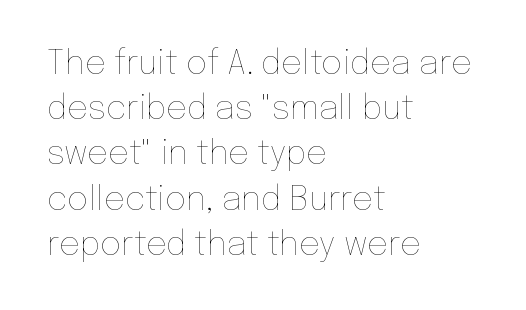
The setting favours the left margin, as ordinary paragraphs usually do. Check the space under the baseline: it is left empty. This is not heavy type; no bold has been used. Interline gaps are of average width in this sample.
